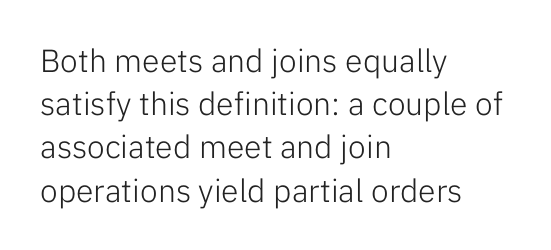
Ink coverage per letter is moderate at most. This sample uses a sans-serif face. This is the regular roman posture of the typeface. Just letters on the line, the space beneath them empty. Quick note: interline space is typical.
